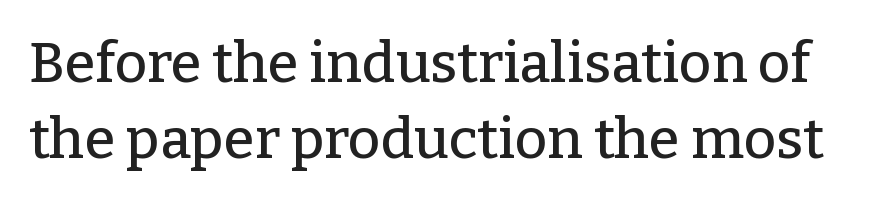
{"serif": "yes", "italic": "no", "width": "normal", "stroke_contrast": "low", "x_height": "medium", "monospaced": "no", "underline": "no", "line_spacing": "normal", "line_spacing_ratio": 1.36, "letter_spacing": "normal", "letter_spacing_em": 0.0, "glyph_px": 56}
